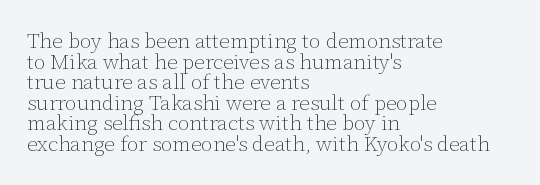
The image shows 21 px text type, upright; set left-aligned, tight line spacing (0.98x), normal letter spacing, not underlined.
